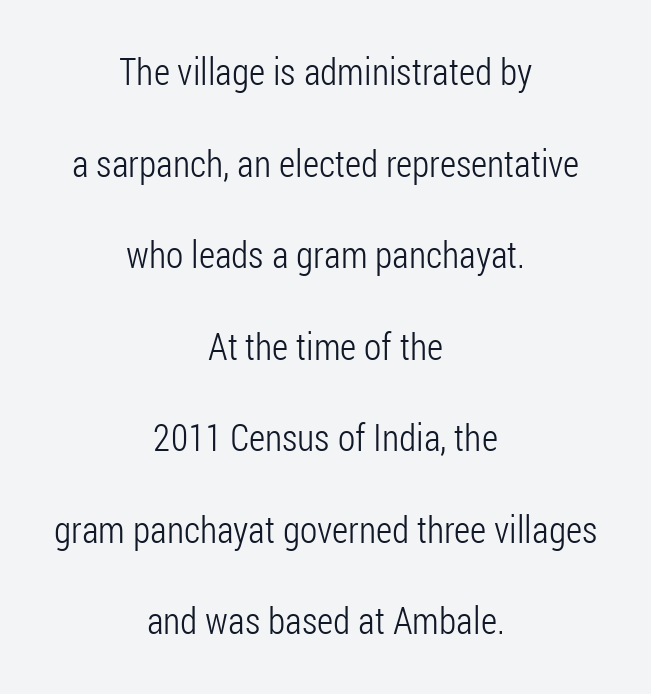
The face used here is proportionally spaced, like ordinary book or web type. Is there any slant? The stems are plumb. The text was rendered using a sans face with plain stroke endings. A centered setting, common on invitations and titles, is used for this passage. Decoration check: the copy has no underline. The type is set solid horizontally, with unmodified tracking.
